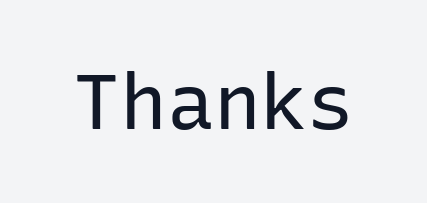
The image shows 78 px regular-weight sans-serif type, upright, monospaced; set normal letter spacing, not underlined; low stroke contrast and a medium x-height.
